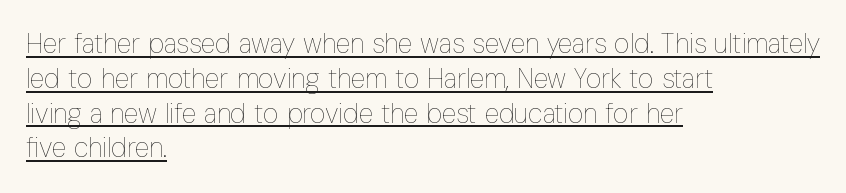
Tracking value appears to be zero — textbook default spacing. Caption: lettering with a line underneath. Every character sits straight up, as roman type does. Heaviness? Minimal to ordinary, like unemphasized prose. The space between consecutive lines is moderate.
